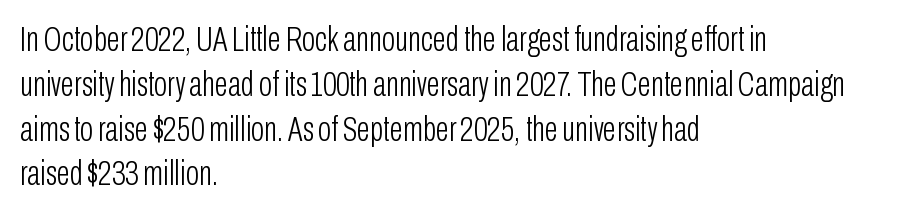
The image shows 35 px light, condensed sans-serif type, upright; set left-aligned, normal line spacing (1.28x), normal letter spacing, not underlined; low stroke contrast and a medium x-height.
